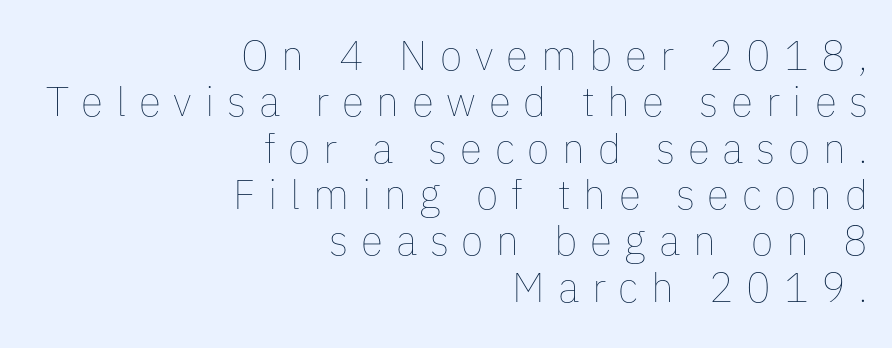
The image shows 41 px thin type, upright; set right-aligned, tight line spacing (1.13x), unusually wide letter spacing (+0.31 em), not underlined; low stroke contrast and a medium x-height.
